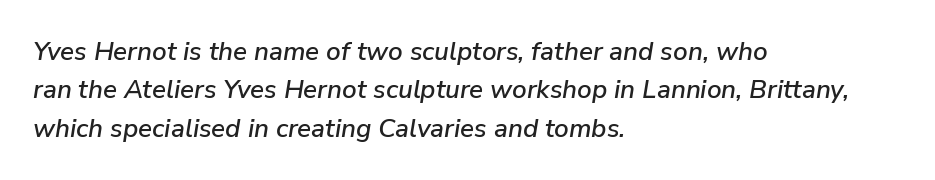
Q: Is the text italic (slanted)? A: Yes, it leans right by about 9 degrees.
Q: Is the text underlined? A: No.
Q: How is the paragraph aligned? A: Left-aligned.
Q: Is the spacing between letters normal or unusually wide? A: Normal.
Q: Is the spacing between lines tight, normal or loose? A: Normal.
